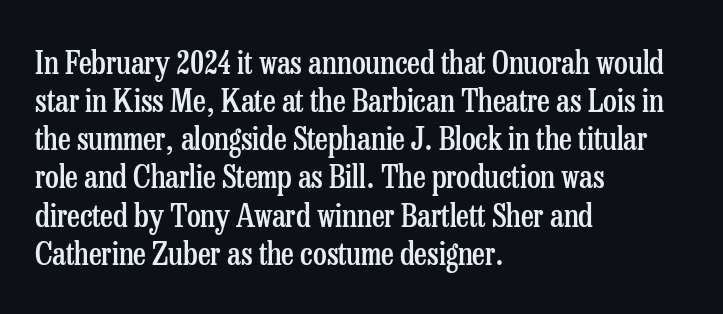
The image shows 31 px semibold, condensed serif type, upright; set left-aligned, line spacing 1.23x, normal letter spacing, not underlined; low stroke contrast and a medium x-height.
